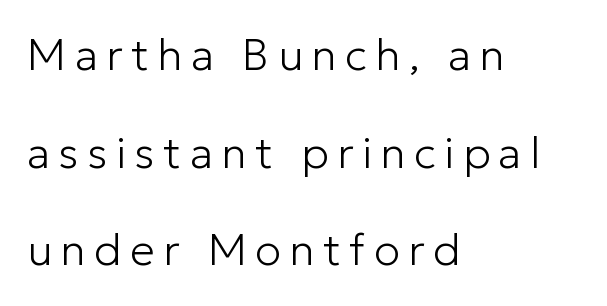
{"serif": "no", "italic": "no", "bold": "no", "weight": "light", "width": "normal", "stroke_contrast": "low", "x_height": "medium", "monospaced": "no", "underline": "no", "align": "left", "line_spacing": "loose", "line_spacing_ratio": 2.22, "glyph_px": 44}
